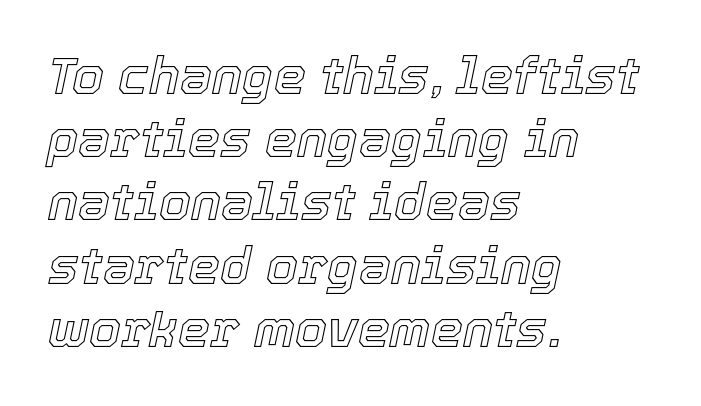
{"italic": "yes", "lean": "right", "slant_degrees": 12, "width": "normal", "x_height": "medium", "monospaced": "no", "underline": "no", "align": "left", "line_spacing_ratio": 1.24, "letter_spacing": "normal", "letter_spacing_em": 0.0, "glyph_px": 51}
